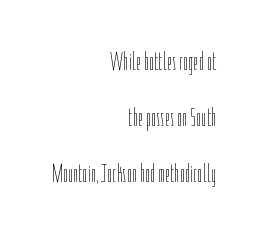
Q: Is the text bold? A: No.
Q: Is the text italic (slanted)? A: No, it is upright.
Q: Is the text underlined? A: No.
Q: How is the paragraph aligned? A: Right-aligned.
Q: Is the spacing between letters normal or unusually wide? A: Normal.
Q: Is the spacing between lines tight, normal or loose? A: Loose.
